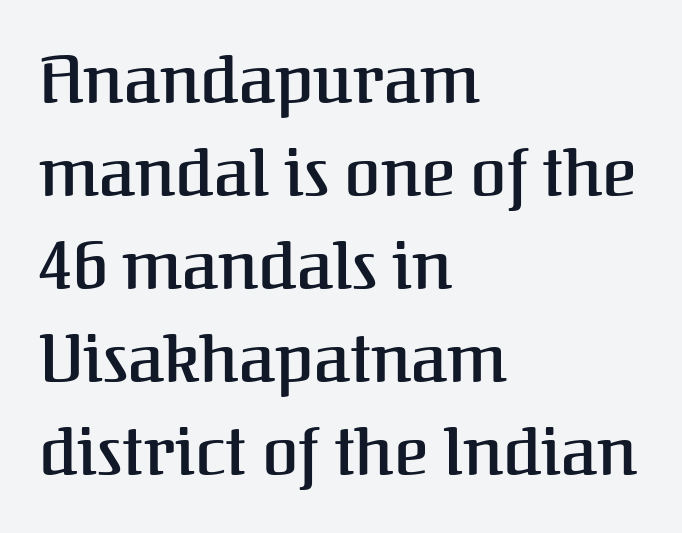
Q: Is the text italic (slanted)? A: No, it is upright.
Q: Is the typeface a serif or a sans-serif typeface? A: Serif.
Q: Is the text underlined? A: No.
Q: How is the paragraph aligned? A: Left-aligned.
Q: Is the spacing between letters normal or unusually wide? A: Normal.
Q: Is the spacing between lines tight, normal or loose? A: Normal.
Q: Width (condensed, normal, or wide)? A: Normal.
Q: Stroke contrast? A: Medium.
Q: x-height? A: Medium.
Q: Monospaced? A: No.
